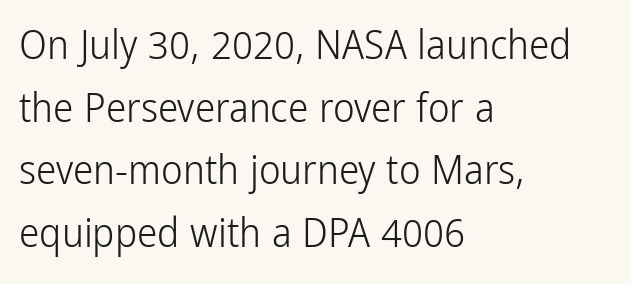
{"serif": "no", "italic": "no", "bold": "no", "weight": "light", "width": "condensed", "stroke_contrast": "low", "x_height": "medium", "monospaced": "no", "underline": "no", "align": "left", "line_spacing": "normal", "line_spacing_ratio": 1.53, "letter_spacing": "normal", "letter_spacing_em": 0.0, "glyph_px": 41}
